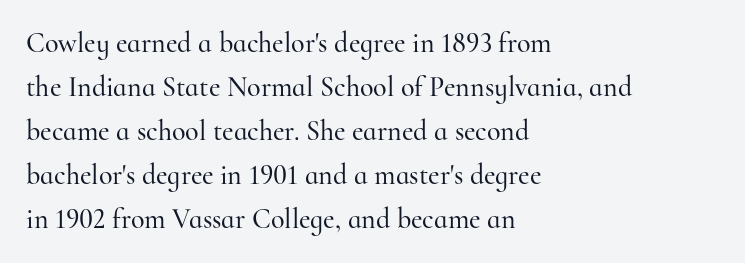
{"serif": "yes", "italic": "no", "width": "normal", "stroke_contrast": "high", "x_height": "small", "monospaced": "no", "underline": "no", "align": "left", "line_spacing": "normal", "line_spacing_ratio": 1.57, "letter_spacing": "normal", "letter_spacing_em": 0.0, "glyph_px": 28}
